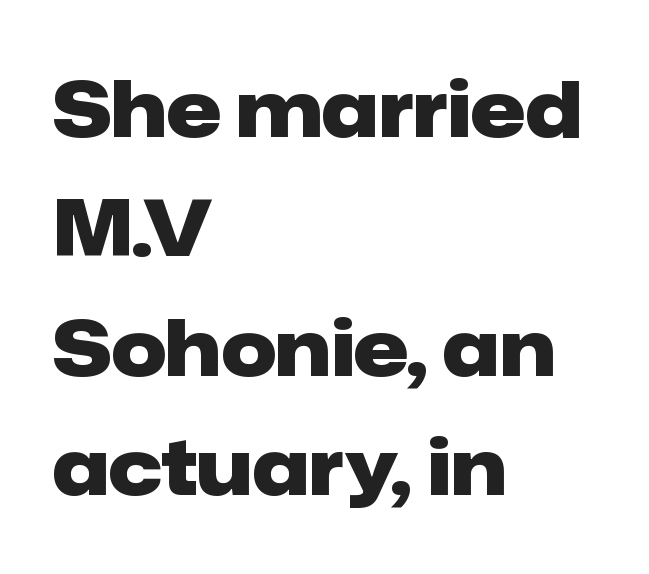
The image shows 77 px heavy sans-serif type, upright; set left-aligned, normal line spacing (1.55x), normal letter spacing, not underlined; low stroke contrast and a medium x-height.
